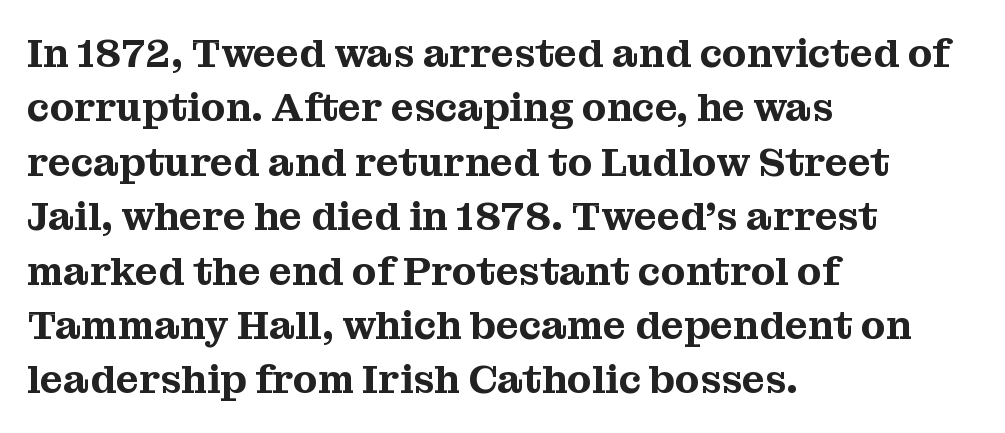
Q: Is the text italic (slanted)? A: No, it is upright.
Q: Is the typeface a serif or a sans-serif typeface? A: Serif.
Q: Is the text underlined? A: No.
Q: How is the paragraph aligned? A: Left-aligned.
Q: Is the spacing between letters normal or unusually wide? A: Normal.
Q: Is the spacing between lines tight, normal or loose? A: Normal.
Q: Width (condensed, normal, or wide)? A: Normal.
Q: Stroke contrast? A: Medium.
Q: x-height? A: Medium.
Q: Monospaced? A: No.
